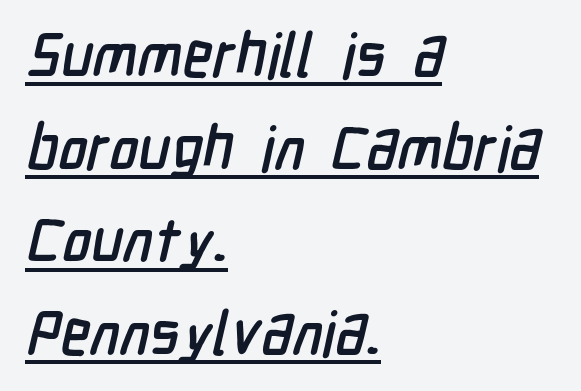
Q: Is the typeface a serif or a sans-serif typeface? A: Sans-serif.
Q: Is the text underlined? A: Yes.
Q: How is the paragraph aligned? A: Left-aligned.
Q: Is the spacing between letters normal or unusually wide? A: Normal.
Q: Is the spacing between lines tight, normal or loose? A: Normal.
Q: Width (condensed, normal, or wide)? A: Condensed.
Q: Stroke contrast? A: Low.
Q: x-height? A: Medium.
Q: Monospaced? A: No.
